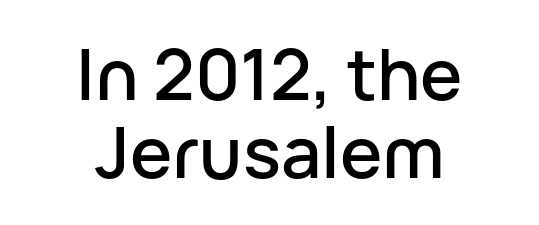
Q: Is the text italic (slanted)? A: No, it is upright.
Q: Is the typeface a serif or a sans-serif typeface? A: Sans-serif.
Q: Is the text underlined? A: No.
Q: How is the paragraph aligned? A: Centered.
Q: Is the spacing between letters normal or unusually wide? A: Normal.
Q: Is the spacing between lines tight, normal or loose? A: Tight.
Q: Width (condensed, normal, or wide)? A: Normal.
Q: Stroke contrast? A: Low.
Q: x-height? A: Medium.
Q: Monospaced? A: No.
